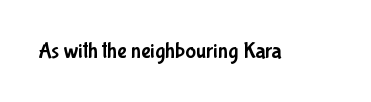
Q: Is the text italic (slanted)? A: No, it is upright.
Q: Is the text underlined? A: No.
Q: Is the spacing between letters normal or unusually wide? A: Normal.
